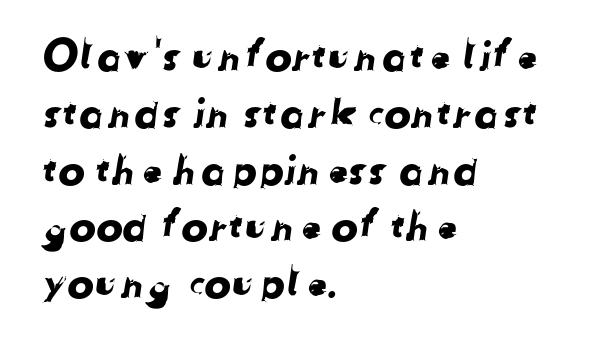
Is this a fixed-width face? No — the glyphs have proportional, varying widths. Observe the ordinary spacing: letters are neighbours, not strangers. The lines in this sample share a left origin and differ only in where they stop. Rows of type keep a routine distance in the vertical direction. The letters carry no serifs — their stems end cleanly without finishing strokes.
